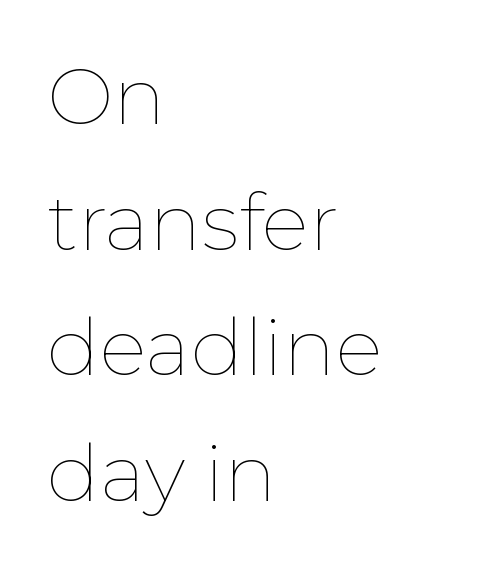
Q: Is the text bold? A: No.
Q: Is the text italic (slanted)? A: No, it is upright.
Q: Is the text underlined? A: No.
Q: How is the paragraph aligned? A: Left-aligned.
Q: Is the spacing between letters normal or unusually wide? A: Normal.
Q: Is the spacing between lines tight, normal or loose? A: Normal.
Q: Width (condensed, normal, or wide)? A: Normal.
Q: Stroke contrast? A: Low.
Q: x-height? A: Medium.
Q: Monospaced? A: No.
